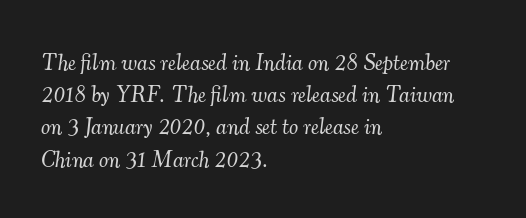
Layout note: lines flush left. This reads as an unemphasized weight, regular at the heaviest. Each new line begins a customary step beneath the previous one. The horizontal fit of the characters is conventional and even. Decoration check: the copy has no underline. Style check: oblique.
